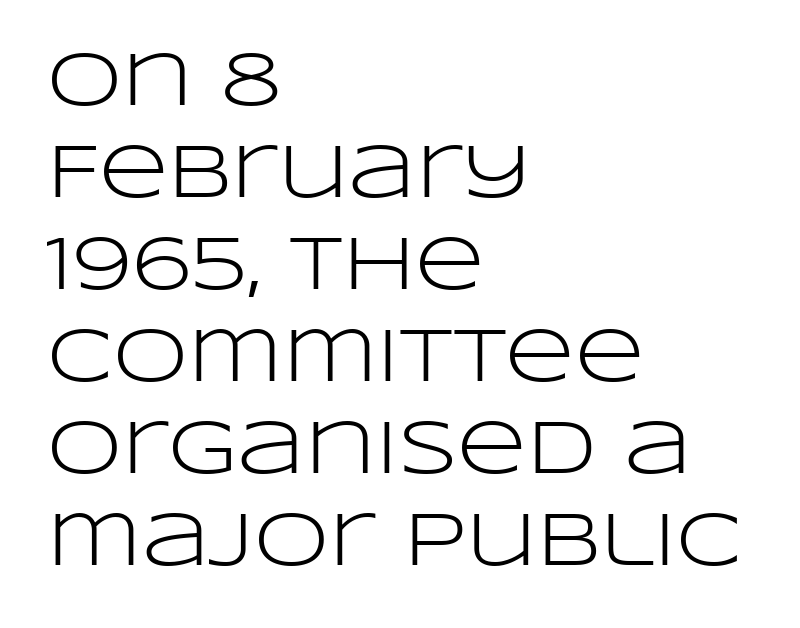
Q: Is the text bold? A: No.
Q: Is the text italic (slanted)? A: No, it is upright.
Q: Is the typeface a serif or a sans-serif typeface? A: Sans-serif.
Q: Is the text underlined? A: No.
Q: How is the paragraph aligned? A: Left-aligned.
Q: Is the spacing between letters normal or unusually wide? A: Normal.
Q: Width (condensed, normal, or wide)? A: Wide.
Q: Stroke contrast? A: Low.
Q: x-height? A: Large.
Q: Monospaced? A: No.
